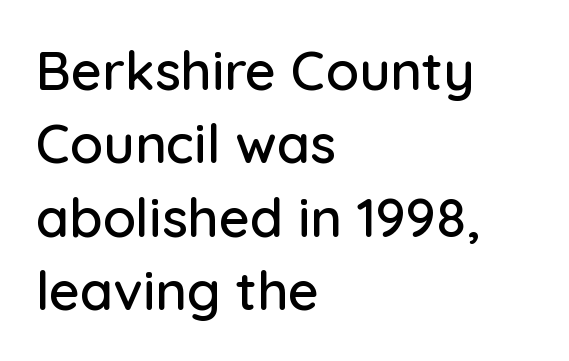
Q: Is the text italic (slanted)? A: No, it is upright.
Q: Is the typeface a serif or a sans-serif typeface? A: Sans-serif.
Q: Is the text underlined? A: No.
Q: How is the paragraph aligned? A: Left-aligned.
Q: Is the spacing between letters normal or unusually wide? A: Normal.
Q: Is the spacing between lines tight, normal or loose? A: Normal.
Q: Width (condensed, normal, or wide)? A: Normal.
Q: Stroke contrast? A: Low.
Q: x-height? A: Medium.
Q: Monospaced? A: No.
